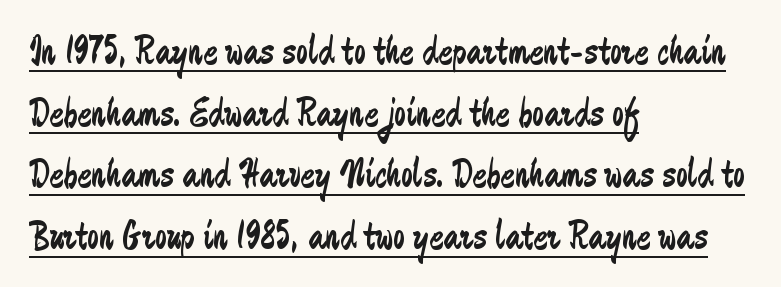
{"serif": "no", "bold": "no", "weight": "regular", "width": "condensed", "stroke_contrast": "low", "x_height": "medium", "monospaced": "no", "underline": "yes", "align": "left", "line_spacing": "normal", "line_spacing_ratio": 1.47, "letter_spacing": "normal", "letter_spacing_em": 0.0, "glyph_px": 42}
